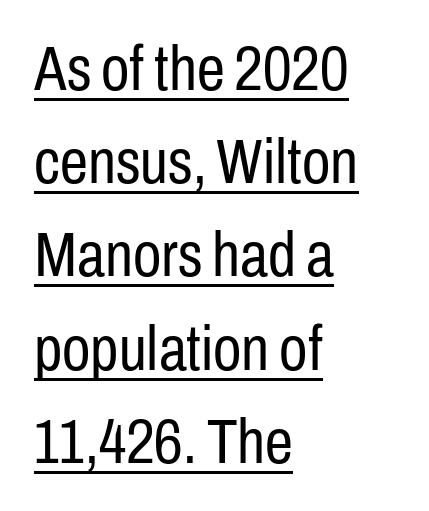
{"serif": "no", "italic": "no", "bold": "no", "weight": "regular", "width": "condensed", "stroke_contrast": "low", "x_height": "medium", "monospaced": "no", "underline": "yes", "align": "left", "line_spacing": "normal", "line_spacing_ratio": 1.48, "letter_spacing": "normal", "letter_spacing_em": 0.0, "glyph_px": 63}
